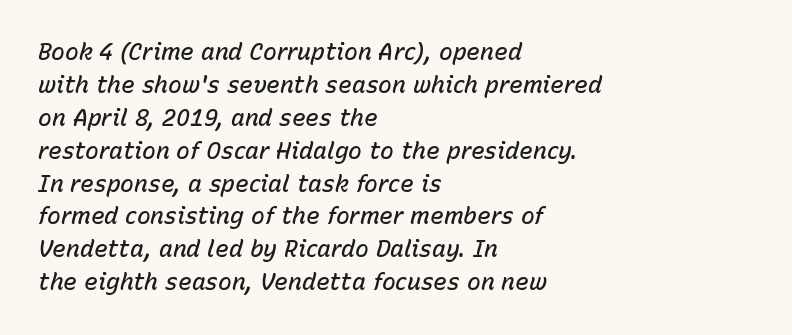
The image shows 23 px text type, italic (leaning right); set left-aligned, normal line spacing (1.43x), normal letter spacing, not underlined.
